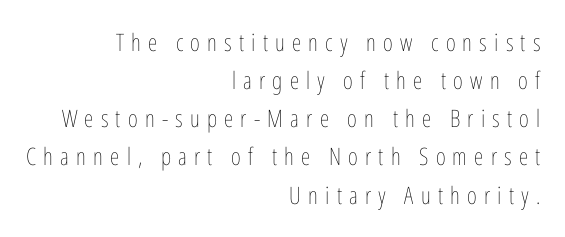
Q: Is the text bold? A: No.
Q: Is the text italic (slanted)? A: No, it is upright.
Q: Is the text underlined? A: No.
Q: How is the paragraph aligned? A: Right-aligned.
Q: Is the spacing between letters normal or unusually wide? A: Unusually wide.
Q: Is the spacing between lines tight, normal or loose? A: Normal.
